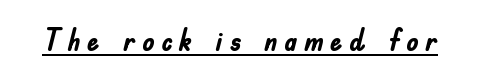
{"serif": "no", "bold": "yes", "weight": "semibold", "width": "condensed", "stroke_contrast": "low", "x_height": "small", "monospaced": "no", "underline": "yes", "letter_spacing": "wide", "letter_spacing_em": 0.21, "glyph_px": 31}
